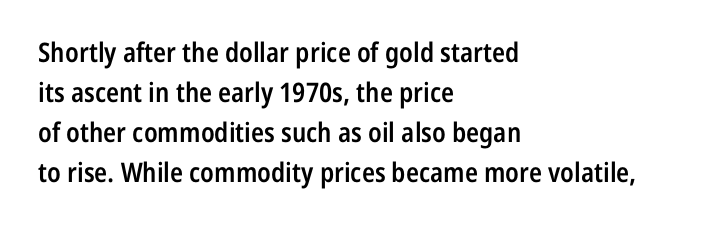
The image shows 27 px text type, upright; set left-aligned, normal line spacing (1.48x), normal letter spacing, not underlined.
